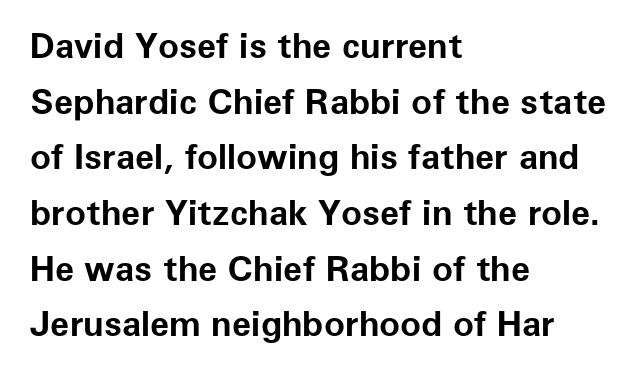
Q: Is the text bold? A: Yes.
Q: Is the text italic (slanted)? A: No, it is upright.
Q: Is the typeface a serif or a sans-serif typeface? A: Sans-serif.
Q: Is the text underlined? A: No.
Q: How is the paragraph aligned? A: Left-aligned.
Q: Is the spacing between letters normal or unusually wide? A: Normal.
Q: Is the spacing between lines tight, normal or loose? A: Normal.
Q: Width (condensed, normal, or wide)? A: Normal.
Q: Stroke contrast? A: Low.
Q: x-height? A: Medium.
Q: Monospaced? A: No.
